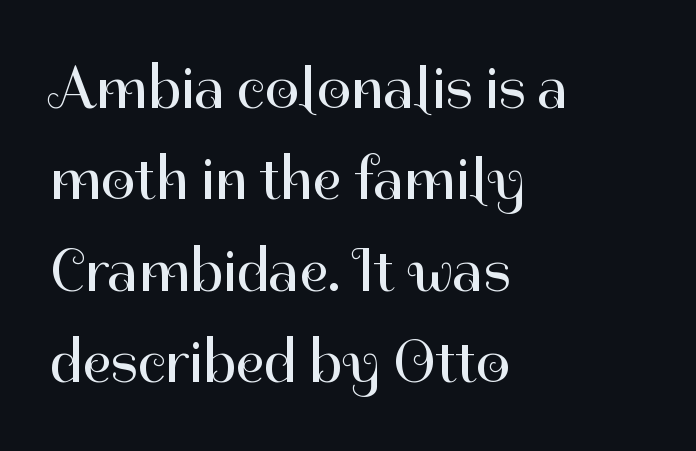
{"serif": "no", "italic": "no", "bold": "no", "weight": "regular", "width": "normal", "stroke_contrast": "high", "x_height": "medium", "monospaced": "no", "underline": "no", "align": "left", "line_spacing": "normal", "line_spacing_ratio": 1.5, "letter_spacing": "normal", "letter_spacing_em": 0.0, "glyph_px": 61}
